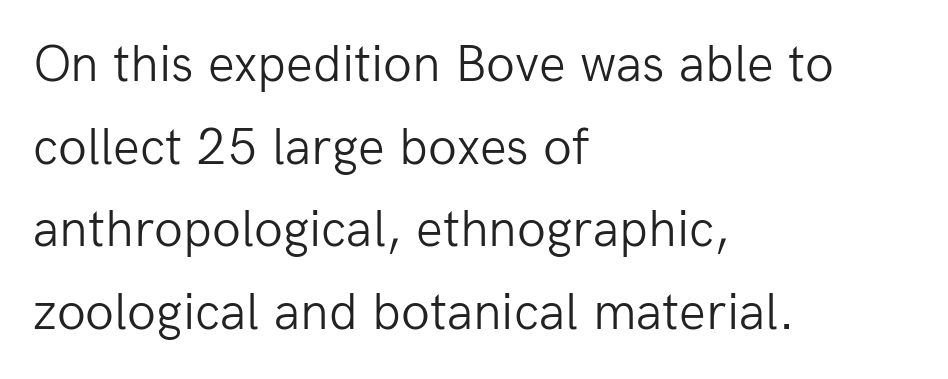
Q: Is the text bold? A: No.
Q: Is the text italic (slanted)? A: No, it is upright.
Q: Is the typeface a serif or a sans-serif typeface? A: Sans-serif.
Q: Is the text underlined? A: No.
Q: How is the paragraph aligned? A: Left-aligned.
Q: Is the spacing between letters normal or unusually wide? A: Normal.
Q: Is the spacing between lines tight, normal or loose? A: Normal.
Q: Width (condensed, normal, or wide)? A: Normal.
Q: Stroke contrast? A: Low.
Q: x-height? A: Medium.
Q: Monospaced? A: No.
